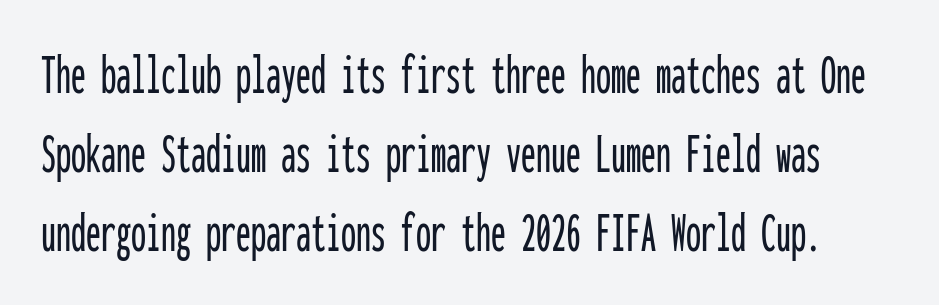
How would I describe the line gaps? Plain and ordinary. This is roman type, the default non-slanted kind. Observe the ordinary spacing: letters are neighbours, not strangers. Clear beneath every line of the passage. A typesetter would call this monospace, since all characters share one set width.
